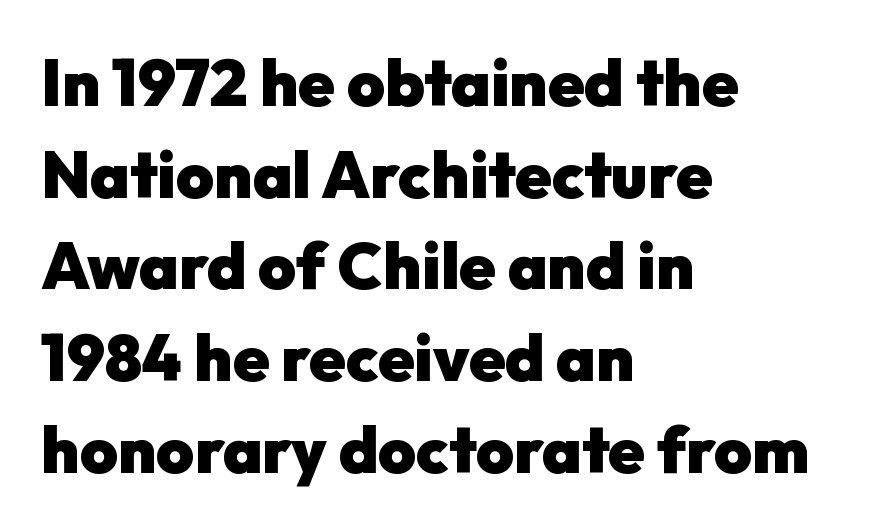
Q: Is the text bold? A: Yes.
Q: Is the text italic (slanted)? A: No, it is upright.
Q: Is the typeface a serif or a sans-serif typeface? A: Sans-serif.
Q: Is the text underlined? A: No.
Q: How is the paragraph aligned? A: Left-aligned.
Q: Is the spacing between letters normal or unusually wide? A: Normal.
Q: Is the spacing between lines tight, normal or loose? A: Normal.
Q: Width (condensed, normal, or wide)? A: Normal.
Q: Stroke contrast? A: Low.
Q: x-height? A: Medium.
Q: Monospaced? A: No.
